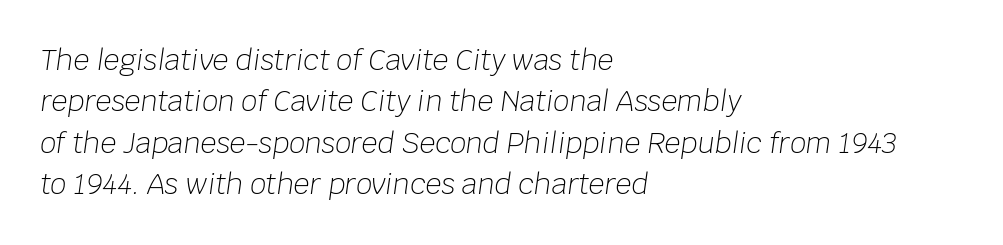
Q: Is the text bold? A: No.
Q: Is the text italic (slanted)? A: Yes, it leans right by about 8 degrees.
Q: Is the text underlined? A: No.
Q: How is the paragraph aligned? A: Left-aligned.
Q: Is the spacing between letters normal or unusually wide? A: Normal.
Q: Is the spacing between lines tight, normal or loose? A: Normal.
Q: Width (condensed, normal, or wide)? A: Normal.
Q: Stroke contrast? A: Low.
Q: x-height? A: Large.
Q: Monospaced? A: No.
